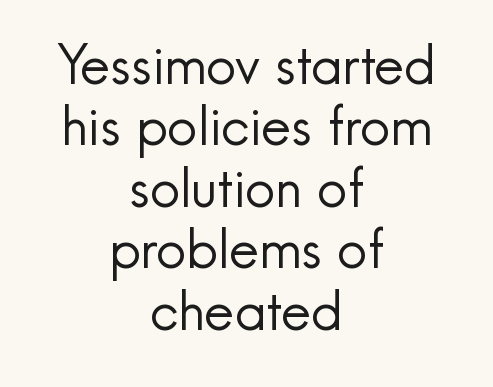
{"serif": "no", "italic": "no", "bold": "no", "weight": "regular", "width": "normal", "x_height": "small", "monospaced": "no", "underline": "no", "align": "center", "line_spacing_ratio": 1.16, "letter_spacing": "normal", "letter_spacing_em": 0.0, "glyph_px": 53}
